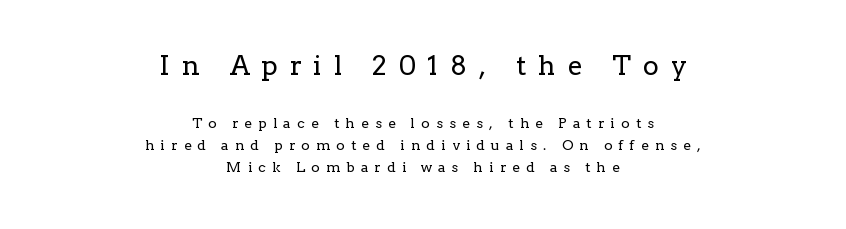
{"italic": "no", "bold": "no", "underline": "no", "align": "center", "line_spacing": "normal", "line_spacing_ratio": 1.55, "letter_spacing": "wide", "letter_spacing_em": 0.45, "larger_block": "first", "size_ratio": 1.93, "glyph_px": 27}
